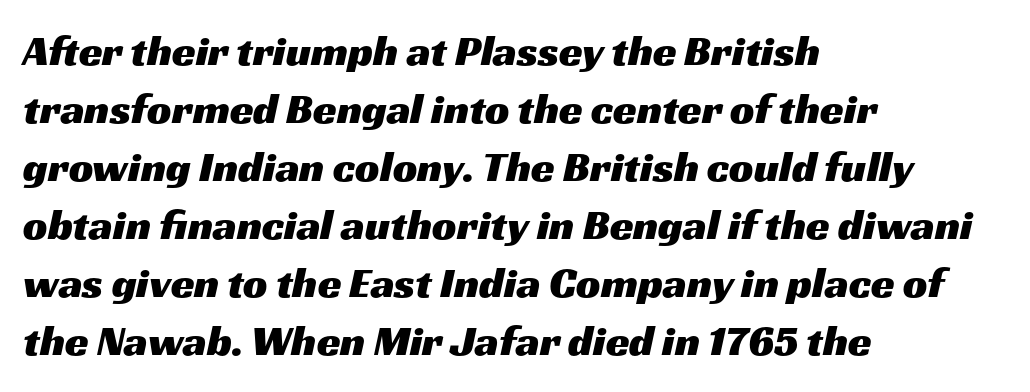
{"serif": "no", "width": "wide", "stroke_contrast": "medium", "x_height": "medium", "monospaced": "no", "underline": "no", "align": "left", "line_spacing": "normal", "line_spacing_ratio": 1.35, "letter_spacing": "normal", "letter_spacing_em": 0.0, "glyph_px": 43}
